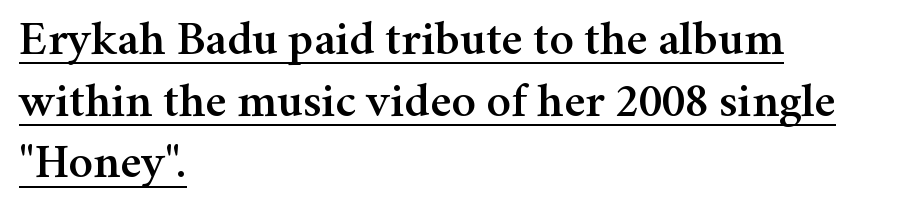
{"serif": "yes", "italic": "no", "width": "normal", "stroke_contrast": "medium", "x_height": "medium", "monospaced": "no", "underline": "yes", "align": "left", "line_spacing": "normal", "line_spacing_ratio": 1.26, "letter_spacing": "normal", "letter_spacing_em": 0.0, "glyph_px": 49}
